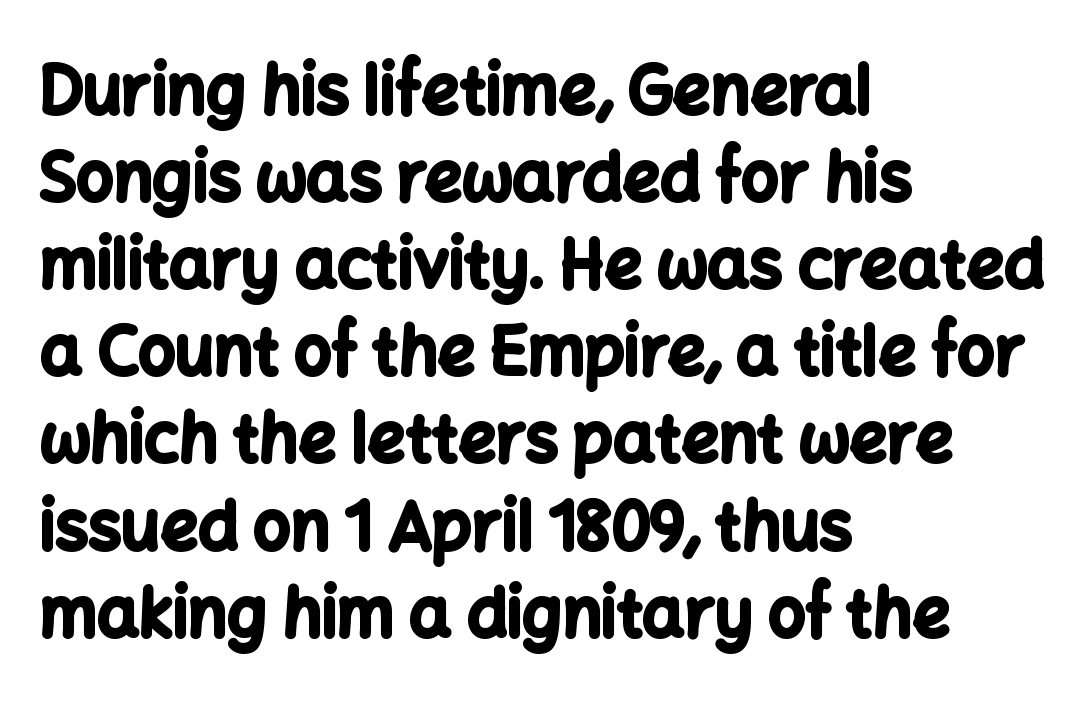
Honestly, the letter spacing is just normal — you wouldn't notice it. The lettering stays uniformly vertical, giving the passage a roman look. This block has exactly the height ordinary leading produces. The strokes are fattened all the way to bold. Unlike a traditional serif, this face leaves its strokes unadorned.
